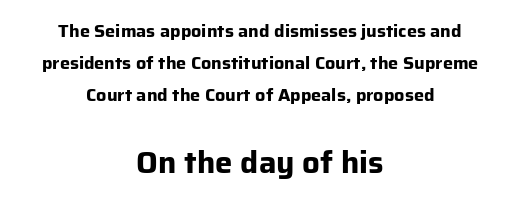
Q: Is the text bold? A: Yes.
Q: Is the text italic (slanted)? A: No, it is upright.
Q: Is the typeface a serif or a sans-serif typeface? A: Sans-serif.
Q: Is the text underlined? A: No.
Q: How is the paragraph aligned? A: Centered.
Q: Is the spacing between letters normal or unusually wide? A: Normal.
Q: Which block of text is set in a larger size, the first (top) or the second (bottom)? A: The second (bottom) one.
Q: Width (condensed, normal, or wide)? A: Normal.
Q: Stroke contrast? A: Low.
Q: x-height? A: Medium.
Q: Monospaced? A: No.
